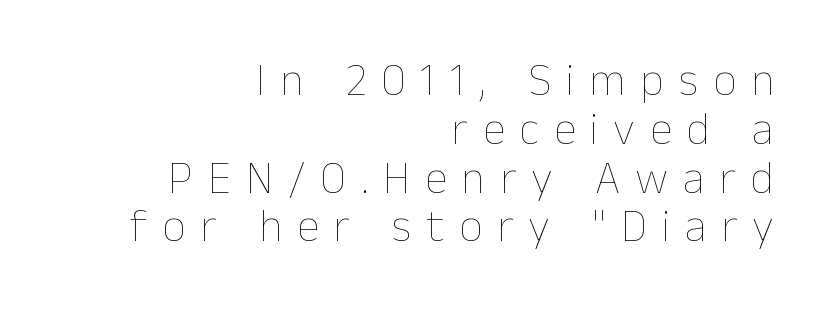
Q: Is the text bold? A: No.
Q: Is the text italic (slanted)? A: No, it is upright.
Q: Is the text underlined? A: No.
Q: How is the paragraph aligned? A: Right-aligned.
Q: Is the spacing between letters normal or unusually wide? A: Unusually wide.
Q: Is the spacing between lines tight, normal or loose? A: Tight.
Q: Width (condensed, normal, or wide)? A: Normal.
Q: Stroke contrast? A: Low.
Q: x-height? A: Medium.
Q: Monospaced? A: No.
